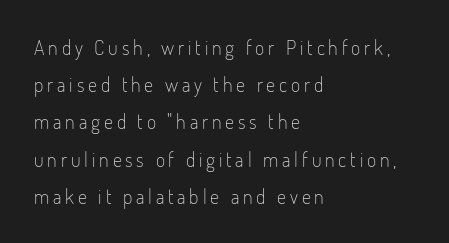
{"italic": "no", "bold": "no", "underline": "no", "align": "left", "line_spacing_ratio": 1.86, "glyph_px": 20}
